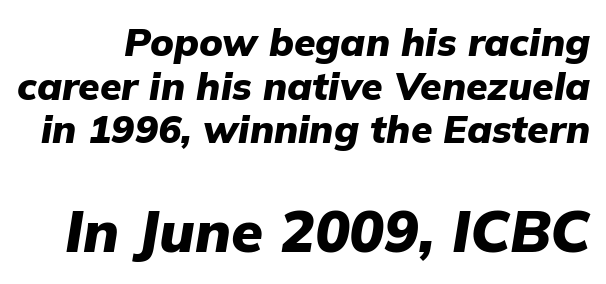
The image shows 58 px heavy type, italic (leaning right); set tight line spacing (1.12x), normal letter spacing, not underlined; the second (bottom) block is 1.49x larger; low stroke contrast and a medium x-height.
